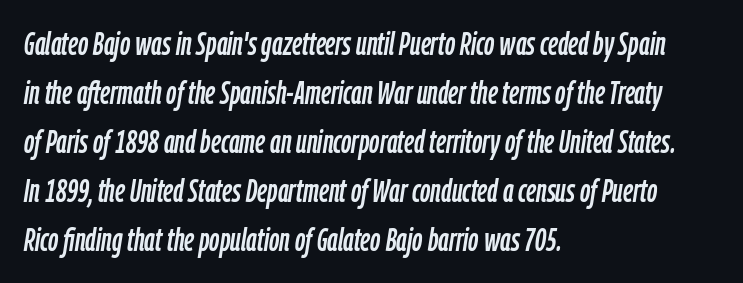
The image shows 32 px condensed type, italic (leaning right); set left-aligned, normal line spacing (1.53x), normal letter spacing, not underlined; low stroke contrast and a medium x-height.
